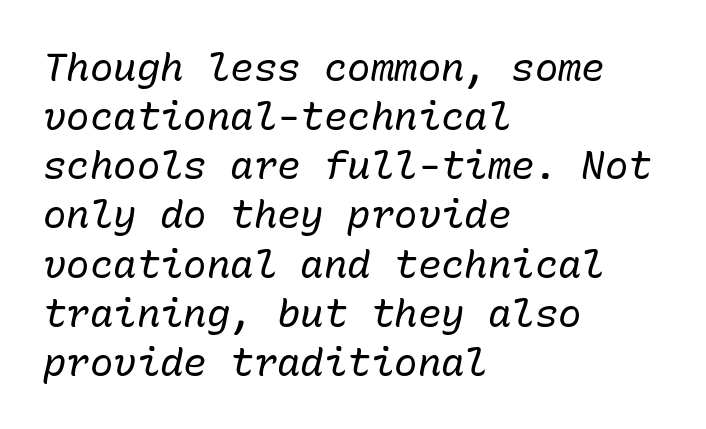
{"italic": "yes", "lean": "right", "slant_degrees": 10, "bold": "no", "weight": "regular", "width": "normal", "stroke_contrast": "low", "x_height": "medium", "monospaced": "yes", "underline": "no", "align": "left", "line_spacing": "normal", "line_spacing_ratio": 1.26, "letter_spacing": "normal", "letter_spacing_em": 0.0, "glyph_px": 39}
